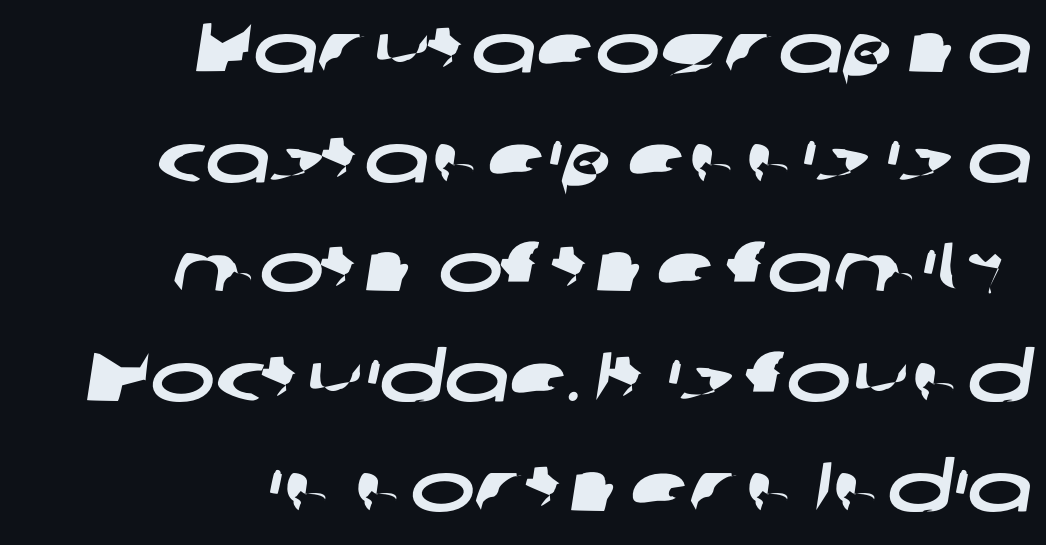
The image shows 69 px wide sans-serif type; set right-aligned, normal line spacing (1.59x), normal letter spacing, not underlined; low stroke contrast and a medium x-height.
